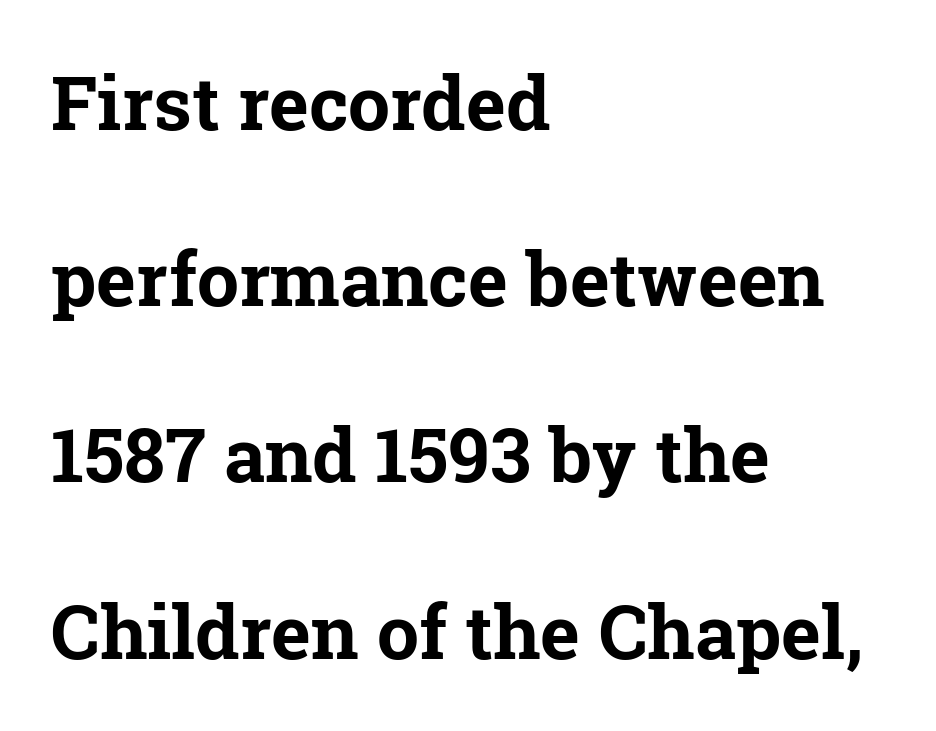
Q: Is the text bold? A: Yes.
Q: Is the text italic (slanted)? A: No, it is upright.
Q: Is the typeface a serif or a sans-serif typeface? A: Serif.
Q: Is the text underlined? A: No.
Q: How is the paragraph aligned? A: Left-aligned.
Q: Is the spacing between letters normal or unusually wide? A: Normal.
Q: Is the spacing between lines tight, normal or loose? A: Loose.
Q: Width (condensed, normal, or wide)? A: Normal.
Q: Stroke contrast? A: Low.
Q: x-height? A: Medium.
Q: Monospaced? A: No.
